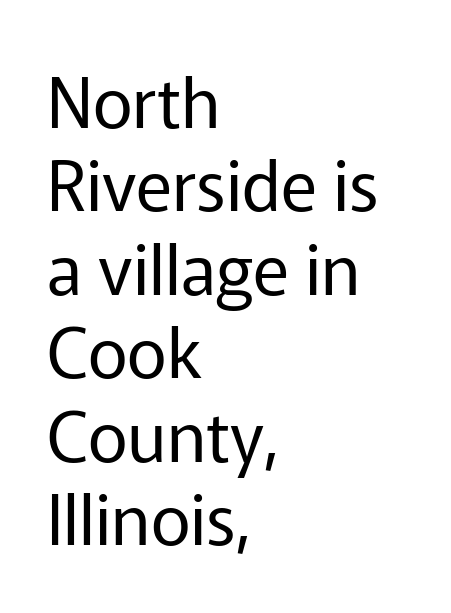
The gaps between neighbouring characters are ordinary and unremarkable. Descenders hang freely into open space. Upright lettering throughout. Serif or sans? Sans — the stroke terminals are bare. Counters stay open thanks to moderate or lighter strokes.
